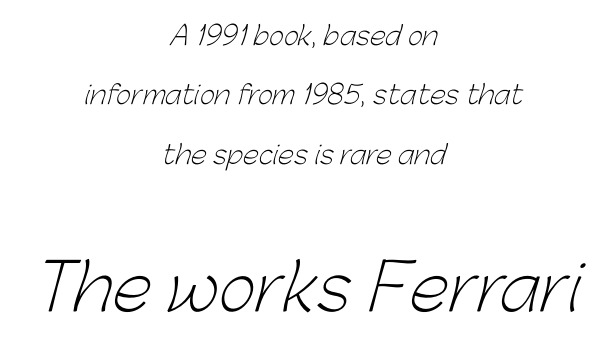
Q: Is the text bold? A: No.
Q: Is the typeface a serif or a sans-serif typeface? A: Sans-serif.
Q: Is the text underlined? A: No.
Q: How is the paragraph aligned? A: Centered.
Q: Is the spacing between letters normal or unusually wide? A: Normal.
Q: Is the spacing between lines tight, normal or loose? A: Loose.
Q: Which block of text is set in a larger size, the first (top) or the second (bottom)? A: The second (bottom) one.
Q: Width (condensed, normal, or wide)? A: Normal.
Q: Stroke contrast? A: Low.
Q: x-height? A: Medium.
Q: Monospaced? A: No.
